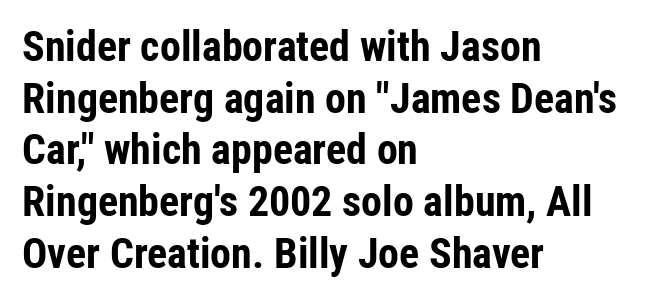
Observe the ordinary spacing: letters are neighbours, not strangers. This is sans-serif lettering, the kind often seen on screens and signage. Spacing verdict: proportional, widths tailored to each character. These lines stack with their left ends in a neat column. Words float on clear page, feet unadorned. The passage shown is emphatically bold.
